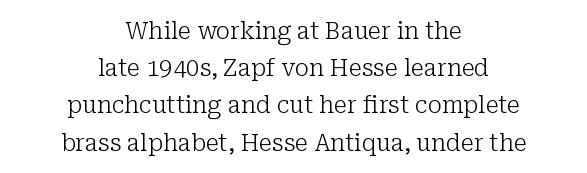
The space between consecutive lines is moderate. Ascenders rise straight up at ninety degrees. In terms of letterspacing, this is plain default setting. Honestly, there is no underline to notice here at all. If you folded the block vertically in half, each line would mirror itself in length. A quiet, ordinary-to-light weight characterises the typeface.
